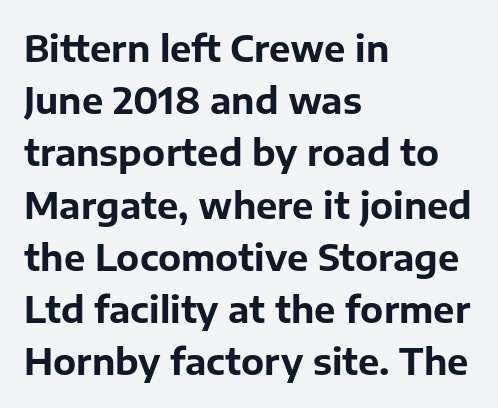
{"serif": "no", "italic": "no", "bold": "yes", "weight": "bold", "width": "normal", "stroke_contrast": "low", "x_height": "medium", "monospaced": "no", "underline": "no", "align": "left", "line_spacing": "normal", "line_spacing_ratio": 1.45, "letter_spacing": "normal", "letter_spacing_em": 0.0, "glyph_px": 36}
